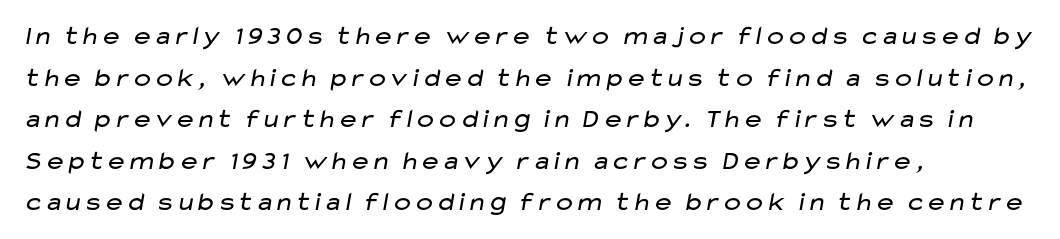
{"bold": "no", "underline": "no", "align": "left", "line_spacing": "normal", "line_spacing_ratio": 1.54, "letter_spacing": "normal", "letter_spacing_em": 0.0, "glyph_px": 27}
